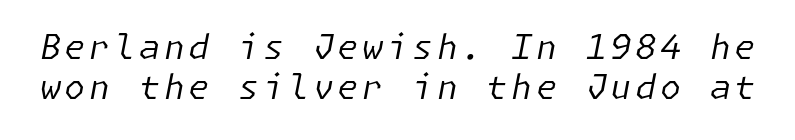
Each stroke keeps to a modest, everyday thickness or less. Plain, unruled lines of type. Observe the lean: these are italic letterforms.
